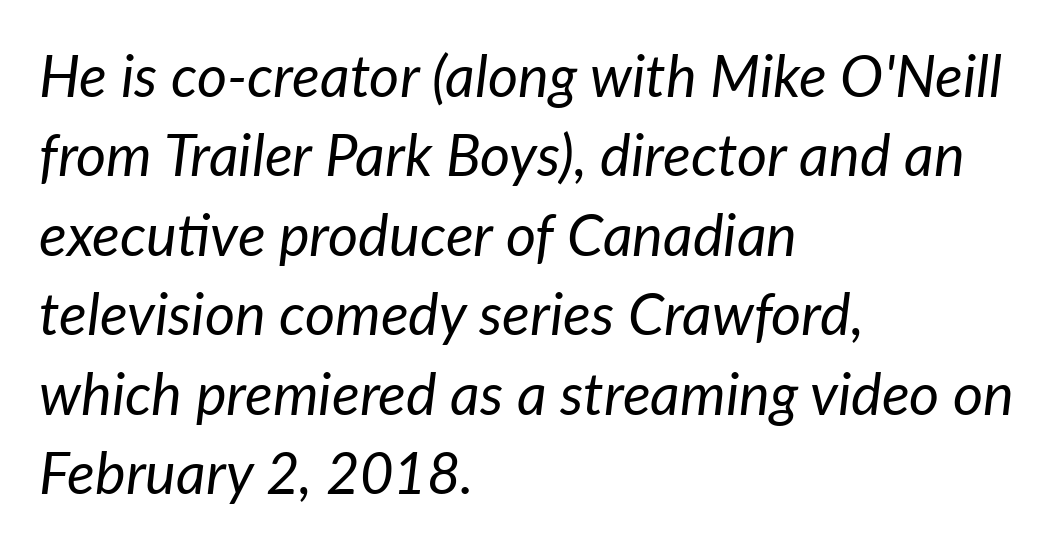
The image shows 58 px regular-weight type, italic (leaning right); set left-aligned, normal line spacing (1.37x), normal letter spacing, not underlined; low stroke contrast and a medium x-height.
